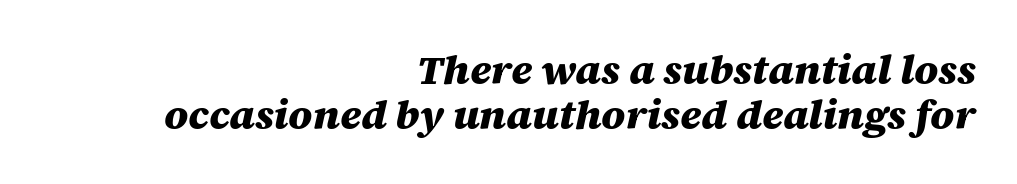
The image shows 41 px heavy type, italic (leaning right); set right-aligned, tight line spacing (1.09x), normal letter spacing, not underlined; medium stroke contrast and a large x-height.
